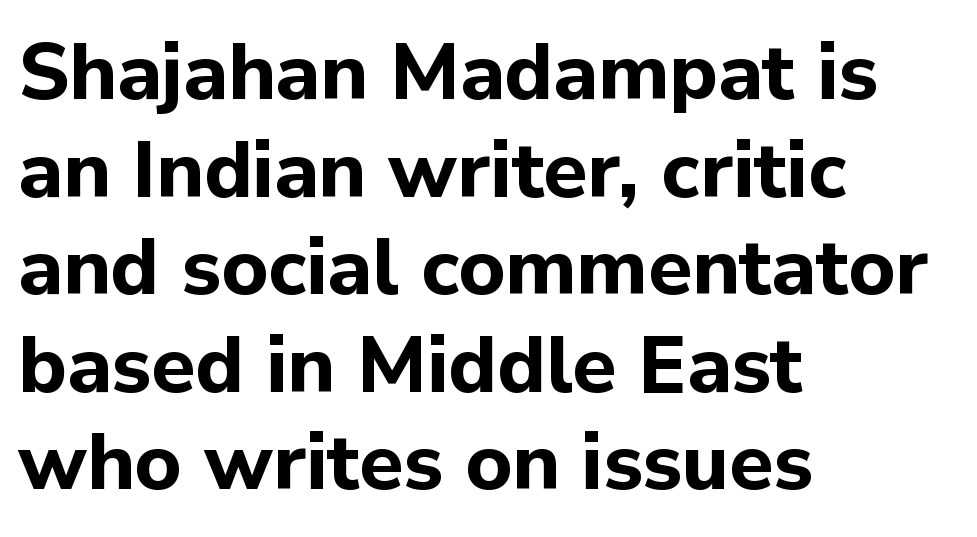
{"serif": "no", "italic": "no", "bold": "yes", "weight": "bold", "width": "normal", "stroke_contrast": "low", "x_height": "medium", "monospaced": "no", "underline": "no", "align": "left", "line_spacing_ratio": 1.22, "letter_spacing": "normal", "letter_spacing_em": 0.0, "glyph_px": 80}
